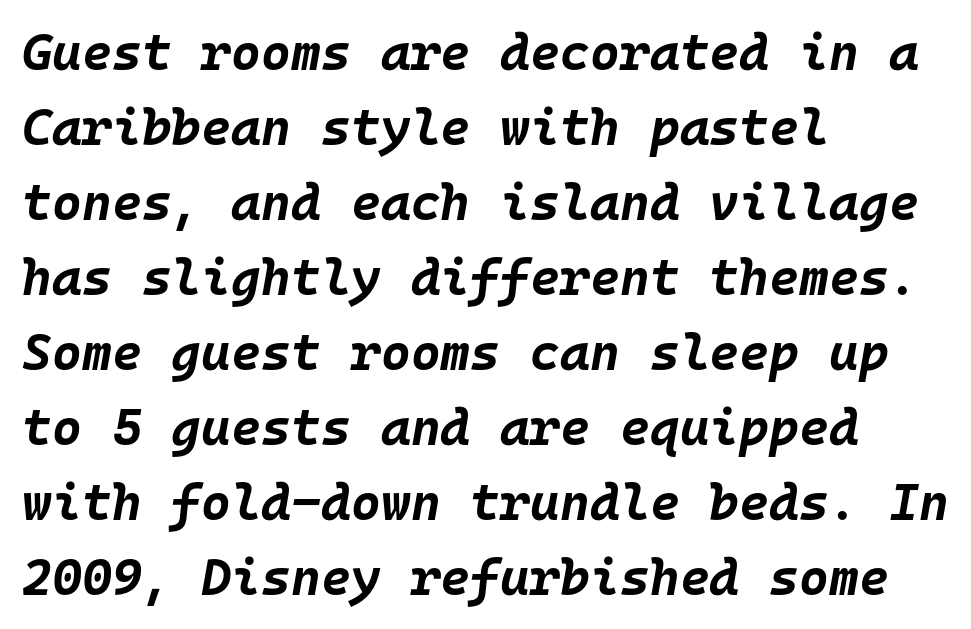
Q: Is the text bold? A: Yes.
Q: Is the text italic (slanted)? A: Yes, it leans right by about 10 degrees.
Q: Is the text underlined? A: No.
Q: How is the paragraph aligned? A: Left-aligned.
Q: Is the spacing between letters normal or unusually wide? A: Normal.
Q: Is the spacing between lines tight, normal or loose? A: Normal.
Q: Width (condensed, normal, or wide)? A: Normal.
Q: Stroke contrast? A: Low.
Q: x-height? A: Large.
Q: Monospaced? A: Yes.
